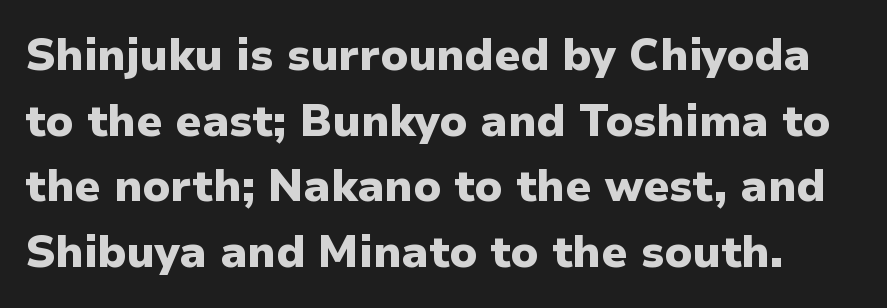
Q: Is the text bold? A: Yes.
Q: Is the text italic (slanted)? A: No, it is upright.
Q: Is the typeface a serif or a sans-serif typeface? A: Sans-serif.
Q: Is the text underlined? A: No.
Q: Is the spacing between letters normal or unusually wide? A: Normal.
Q: Is the spacing between lines tight, normal or loose? A: Normal.
Q: Width (condensed, normal, or wide)? A: Normal.
Q: Stroke contrast? A: Low.
Q: x-height? A: Medium.
Q: Monospaced? A: No.
